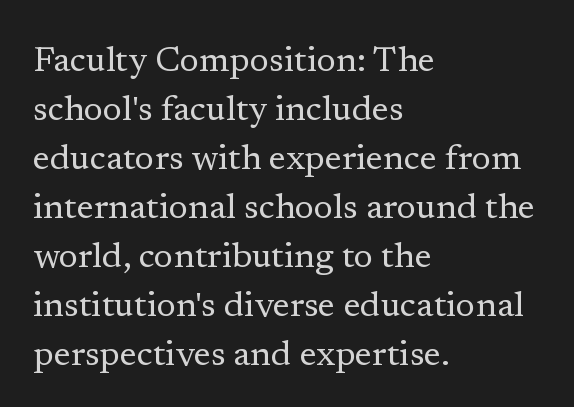
Q: Is the text bold? A: No.
Q: Is the text italic (slanted)? A: No, it is upright.
Q: Is the typeface a serif or a sans-serif typeface? A: Serif.
Q: Is the text underlined? A: No.
Q: How is the paragraph aligned? A: Left-aligned.
Q: Is the spacing between letters normal or unusually wide? A: Normal.
Q: Is the spacing between lines tight, normal or loose? A: Normal.
Q: Width (condensed, normal, or wide)? A: Normal.
Q: Stroke contrast? A: Low.
Q: x-height? A: Medium.
Q: Monospaced? A: No.
